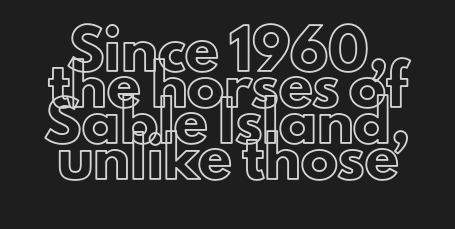
Q: Is the text italic (slanted)? A: No, it is upright.
Q: Is the text underlined? A: No.
Q: Is the spacing between letters normal or unusually wide? A: Normal.
Q: Is the spacing between lines tight, normal or loose? A: Tight.
Q: Width (condensed, normal, or wide)? A: Normal.
Q: x-height? A: Small.
Q: Monospaced? A: No.
